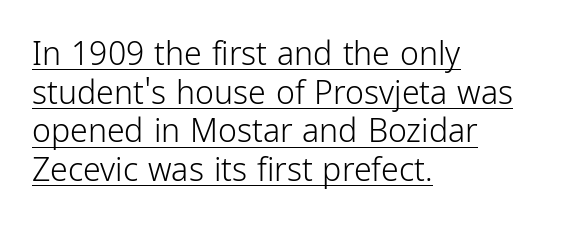
Q: Is the text bold? A: No.
Q: Is the text italic (slanted)? A: No, it is upright.
Q: Is the typeface a serif or a sans-serif typeface? A: Sans-serif.
Q: Is the text underlined? A: Yes.
Q: How is the paragraph aligned? A: Left-aligned.
Q: Is the spacing between letters normal or unusually wide? A: Normal.
Q: Width (condensed, normal, or wide)? A: Condensed.
Q: Stroke contrast? A: Low.
Q: x-height? A: Medium.
Q: Monospaced? A: No.
